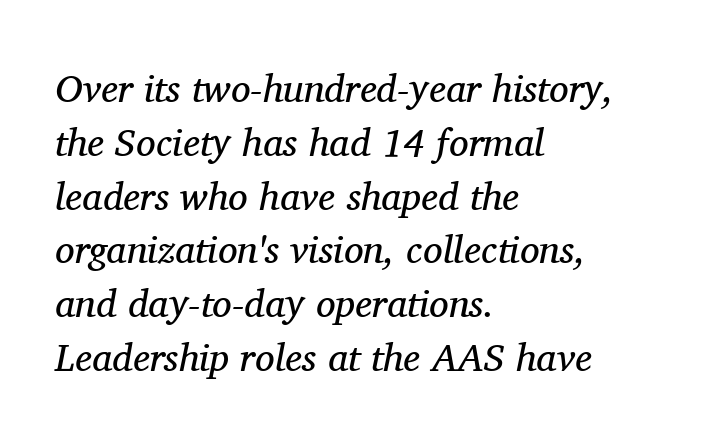
Q: Is the text bold? A: No.
Q: Is the text italic (slanted)? A: Yes, it leans right by about 11 degrees.
Q: Is the typeface a serif or a sans-serif typeface? A: Serif.
Q: Is the text underlined? A: No.
Q: How is the paragraph aligned? A: Left-aligned.
Q: Is the spacing between letters normal or unusually wide? A: Normal.
Q: Is the spacing between lines tight, normal or loose? A: Normal.
Q: Width (condensed, normal, or wide)? A: Normal.
Q: Stroke contrast? A: Medium.
Q: x-height? A: Medium.
Q: Monospaced? A: No.
